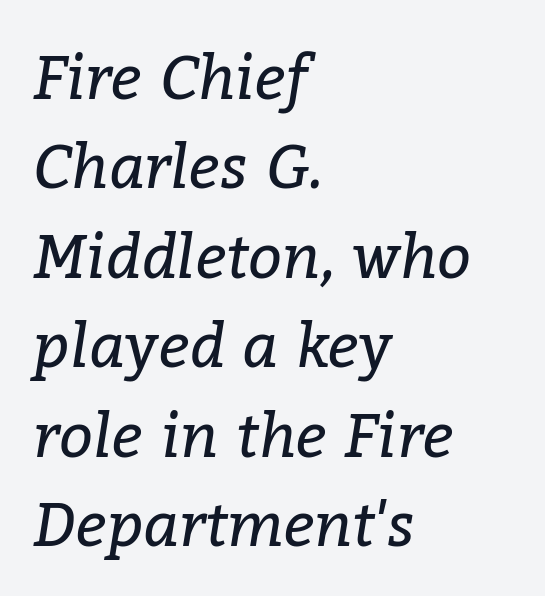
The image shows 60 px regular-weight serif type, italic (leaning right); set left-aligned, normal line spacing (1.49x), normal letter spacing, not underlined; low stroke contrast and a medium x-height.
